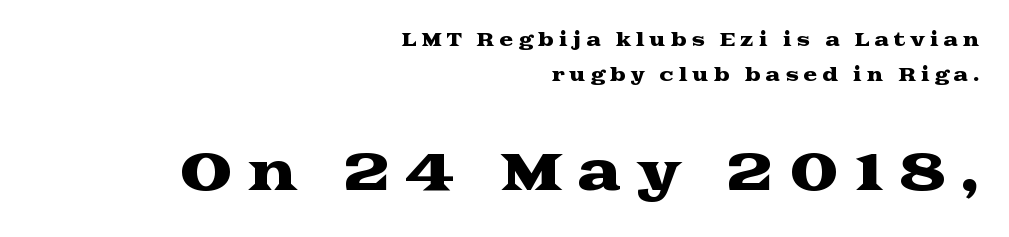
The image shows 52 px wide serif type, upright; set right-aligned, loose line spacing (2.04x), unusually wide letter spacing (+0.28 em), not underlined; the second (bottom) block is 3.06x larger; medium stroke contrast and a medium x-height.
